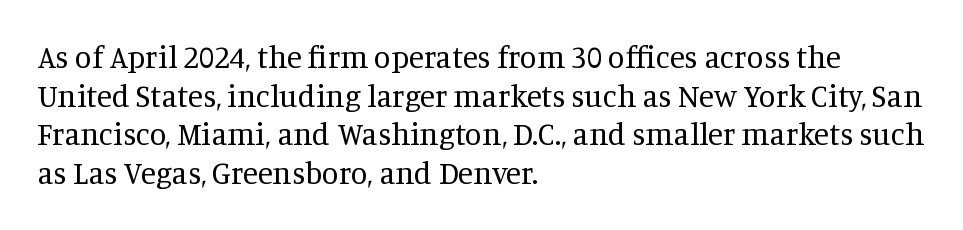
{"serif": "yes", "italic": "no", "bold": "no", "weight": "regular", "width": "normal", "stroke_contrast": "medium", "x_height": "large", "monospaced": "no", "underline": "no", "align": "left", "line_spacing": "normal", "line_spacing_ratio": 1.25, "letter_spacing": "normal", "letter_spacing_em": 0.0, "glyph_px": 31}
